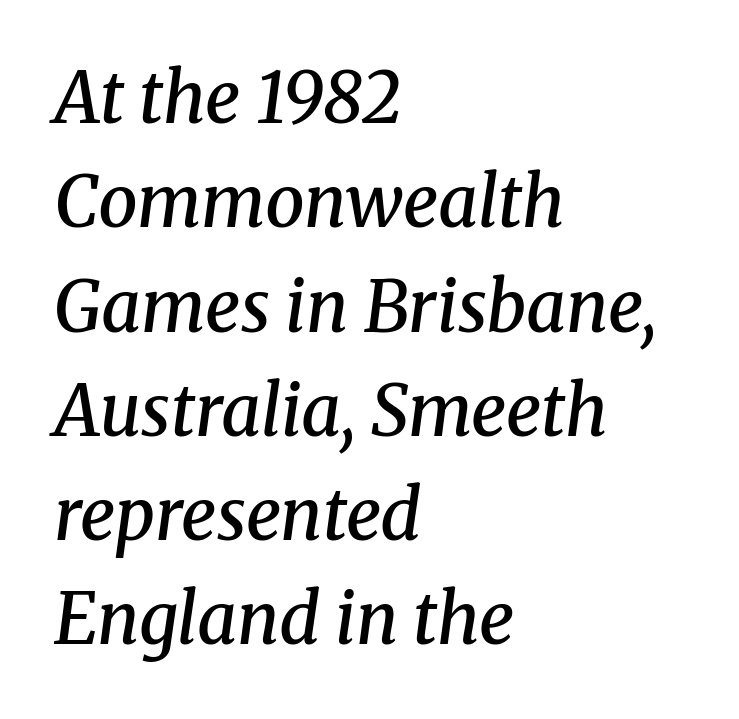
{"serif": "yes", "italic": "yes", "lean": "right", "slant_degrees": 8, "bold": "semi", "weight": "semibold", "width": "normal", "stroke_contrast": "medium", "x_height": "medium", "monospaced": "no", "underline": "no", "align": "left", "line_spacing": "normal", "line_spacing_ratio": 1.49, "letter_spacing": "normal", "letter_spacing_em": 0.0, "glyph_px": 70}
